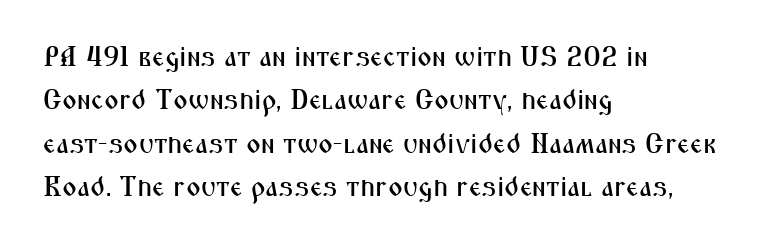
The image shows 28 px condensed sans-serif type, upright; set left-aligned, normal line spacing (1.55x), normal letter spacing, not underlined; medium stroke contrast and a medium x-height.
